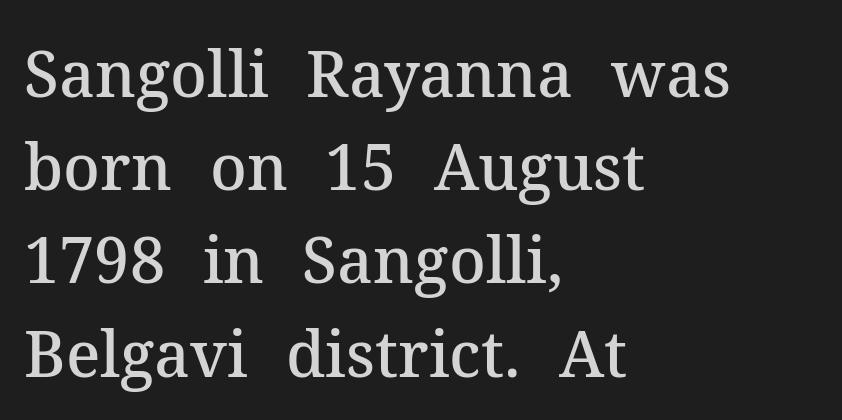
Q: Is the text bold? A: Semi-bold.
Q: Is the text italic (slanted)? A: No, it is upright.
Q: Is the typeface a serif or a sans-serif typeface? A: Serif.
Q: Is the text underlined? A: No.
Q: How is the paragraph aligned? A: Left-aligned.
Q: Is the spacing between letters normal or unusually wide? A: Normal.
Q: Is the spacing between lines tight, normal or loose? A: Normal.
Q: Width (condensed, normal, or wide)? A: Normal.
Q: Stroke contrast? A: Medium.
Q: x-height? A: Medium.
Q: Monospaced? A: No.
